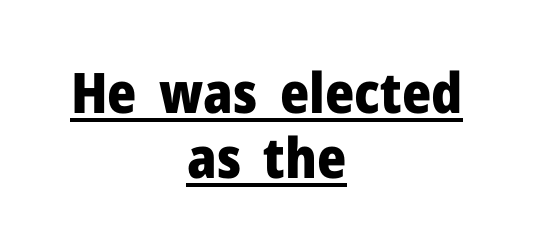
Q: Is the text bold? A: Yes.
Q: Is the text italic (slanted)? A: No, it is upright.
Q: Is the typeface a serif or a sans-serif typeface? A: Sans-serif.
Q: Is the text underlined? A: Yes.
Q: How is the paragraph aligned? A: Centered.
Q: Is the spacing between letters normal or unusually wide? A: Normal.
Q: Width (condensed, normal, or wide)? A: Normal.
Q: Stroke contrast? A: Low.
Q: x-height? A: Medium.
Q: Monospaced? A: No.
